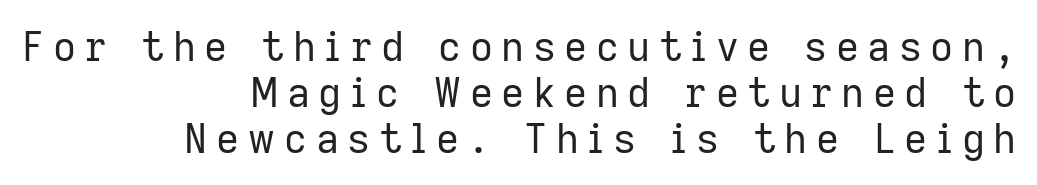
The image shows 40 px regular-weight sans-serif type, upright; set right-aligned, tight line spacing (1.15x), unusually wide letter spacing (+0.21 em), not underlined; low stroke contrast and a medium x-height.
